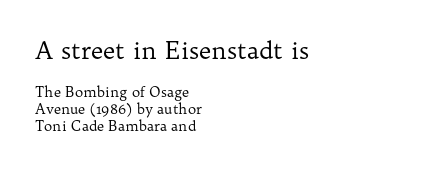
{"italic": "no", "bold": "no", "underline": "no", "align": "left", "line_spacing_ratio": 1.2, "letter_spacing": "normal", "letter_spacing_em": 0.0, "larger_block": "first", "size_ratio": 1.71, "glyph_px": 24}
